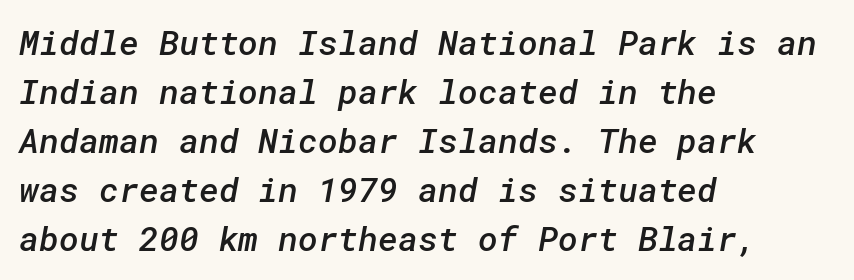
Q: Is the text bold? A: Semi-bold.
Q: Is the typeface a serif or a sans-serif typeface? A: Sans-serif.
Q: Is the text underlined? A: No.
Q: How is the paragraph aligned? A: Left-aligned.
Q: Is the spacing between letters normal or unusually wide? A: Normal.
Q: Is the spacing between lines tight, normal or loose? A: Normal.
Q: Width (condensed, normal, or wide)? A: Normal.
Q: Stroke contrast? A: Low.
Q: x-height? A: Medium.
